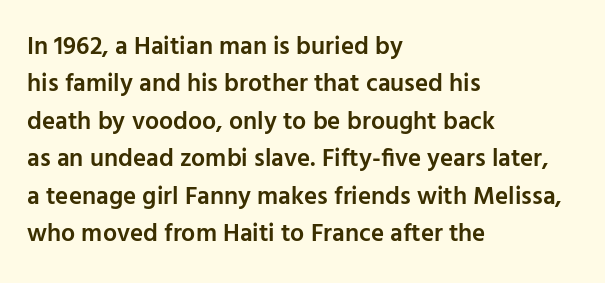
Q: Is the text bold? A: Semi-bold.
Q: Is the text italic (slanted)? A: No, it is upright.
Q: Is the text underlined? A: No.
Q: How is the paragraph aligned? A: Left-aligned.
Q: Is the spacing between letters normal or unusually wide? A: Normal.
Q: Is the spacing between lines tight, normal or loose? A: Normal.
